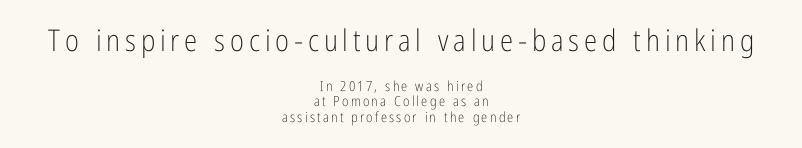
Unlike italic type, these characters show no tilt at all. The whitespace from short lines is split evenly between both sides. Weight: in the light-to-regular range. Does the leading feel generous? Not at all — it's pinched. You can tell from the bare stems that sans-serif type was used.
